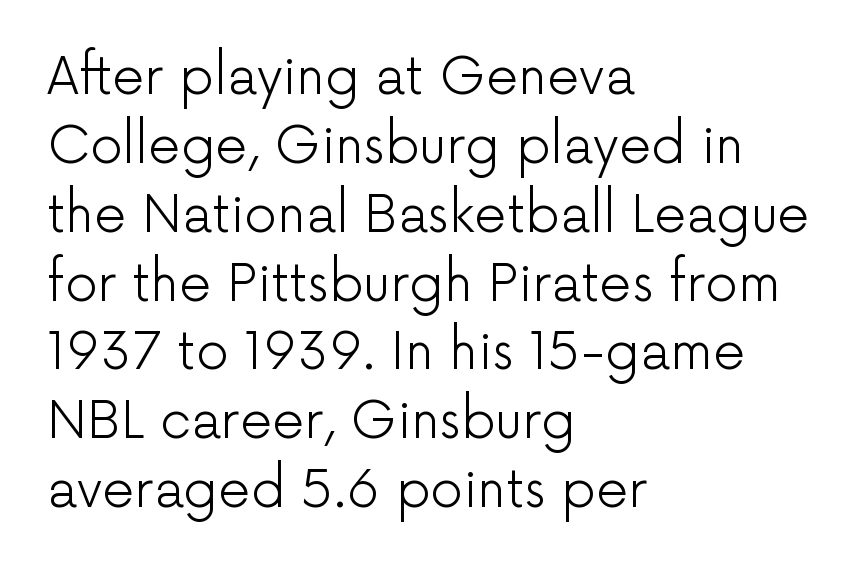
The image shows 51 px light sans-serif type, upright; set left-aligned, normal line spacing (1.35x), normal letter spacing, not underlined; low stroke contrast and a medium x-height.
